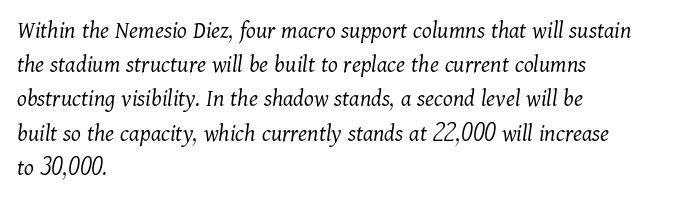
Anything drawn beneath the words? Only blank space. Line beginnings align vertically; line endings do not. A typesetter would call this leading conventional body-copy spacing. Emphasis-style slanted type is in use. Summary of weight: not heavy and not bold.
